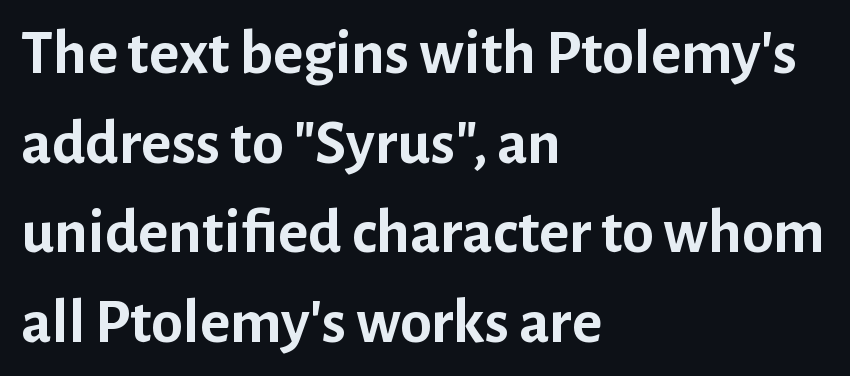
Q: Is the text bold? A: Yes.
Q: Is the text italic (slanted)? A: No, it is upright.
Q: Is the typeface a serif or a sans-serif typeface? A: Sans-serif.
Q: Is the text underlined? A: No.
Q: How is the paragraph aligned? A: Left-aligned.
Q: Is the spacing between letters normal or unusually wide? A: Normal.
Q: Is the spacing between lines tight, normal or loose? A: Normal.
Q: Width (condensed, normal, or wide)? A: Normal.
Q: Stroke contrast? A: Low.
Q: x-height? A: Medium.
Q: Monospaced? A: No.
